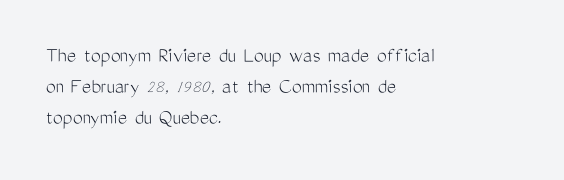
Every row of glyphs begins at an identical x-position on the left. The typesetting does not lean heavy: it is not bold. One glance says typical: line gaps are just what's usual. Underlining? Definitely not there.
